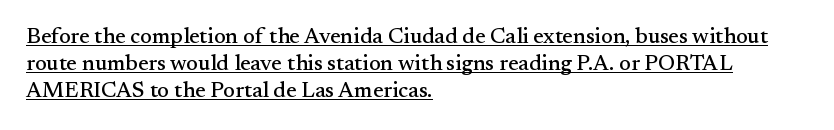
The image shows 22 px text type, upright; set left-aligned, line spacing 1.23x, normal letter spacing, underlined.
